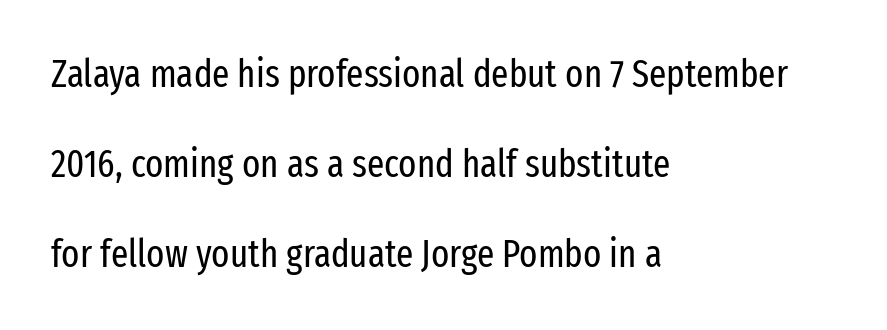
Q: Is the text bold? A: No.
Q: Is the text italic (slanted)? A: No, it is upright.
Q: Is the typeface a serif or a sans-serif typeface? A: Sans-serif.
Q: Is the text underlined? A: No.
Q: How is the paragraph aligned? A: Left-aligned.
Q: Is the spacing between letters normal or unusually wide? A: Normal.
Q: Is the spacing between lines tight, normal or loose? A: Loose.
Q: Width (condensed, normal, or wide)? A: Condensed.
Q: Stroke contrast? A: Low.
Q: x-height? A: Medium.
Q: Monospaced? A: No.
